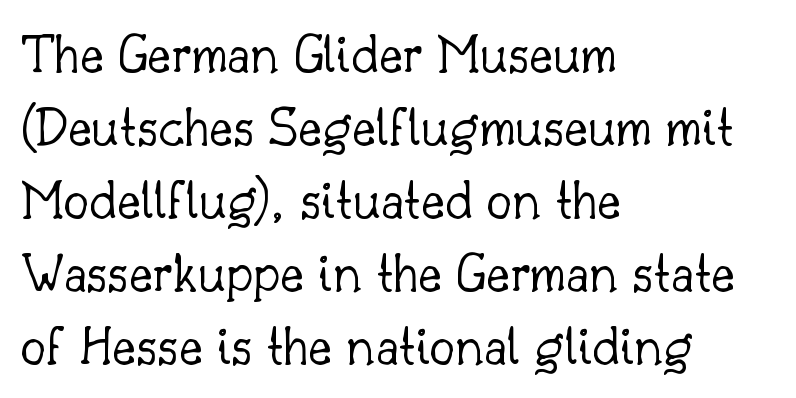
Unmarked baselines from the first word to the last. Baseline-to-baseline distance is the conventional proportion of letter height. Line starts are locked; line ends wander.
